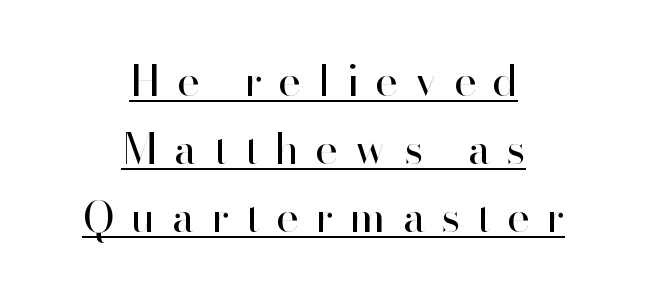
Q: Is the text bold? A: No.
Q: Is the text italic (slanted)? A: No, it is upright.
Q: Is the typeface a serif or a sans-serif typeface? A: Sans-serif.
Q: Is the text underlined? A: Yes.
Q: How is the paragraph aligned? A: Centered.
Q: Is the spacing between letters normal or unusually wide? A: Unusually wide.
Q: Is the spacing between lines tight, normal or loose? A: Normal.
Q: Width (condensed, normal, or wide)? A: Normal.
Q: Stroke contrast? A: High.
Q: x-height? A: Small.
Q: Monospaced? A: No.
